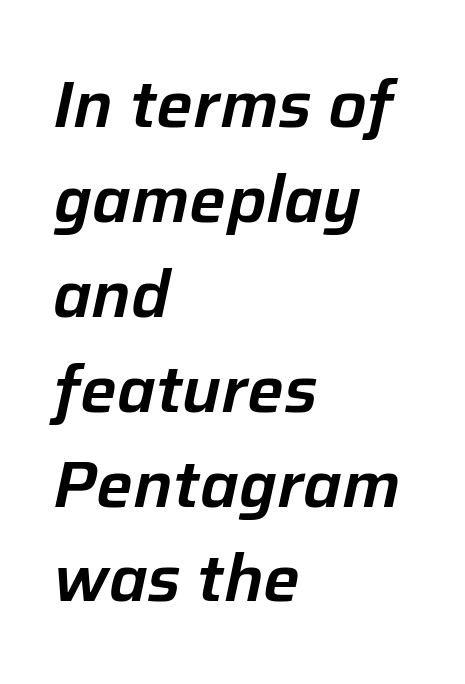
{"italic": "yes", "lean": "right", "slant_degrees": 12, "width": "normal", "stroke_contrast": "low", "x_height": "medium", "monospaced": "no", "underline": "no", "align": "left", "line_spacing": "normal", "line_spacing_ratio": 1.46, "letter_spacing": "normal", "letter_spacing_em": 0.0, "glyph_px": 65}
